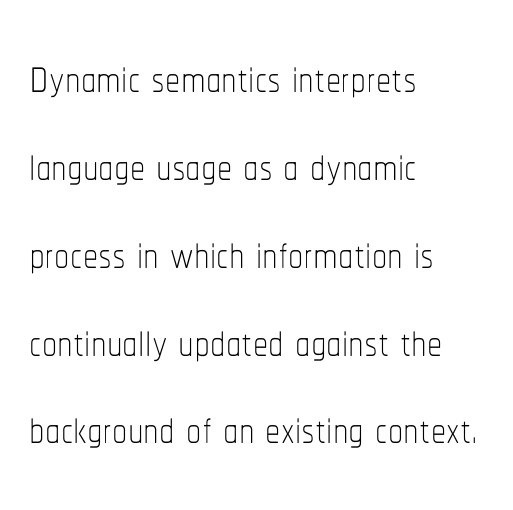
The image shows 61 px thin, condensed type, upright; set left-aligned, normal line spacing (1.44x), normal letter spacing, not underlined; low stroke contrast and a medium x-height.
